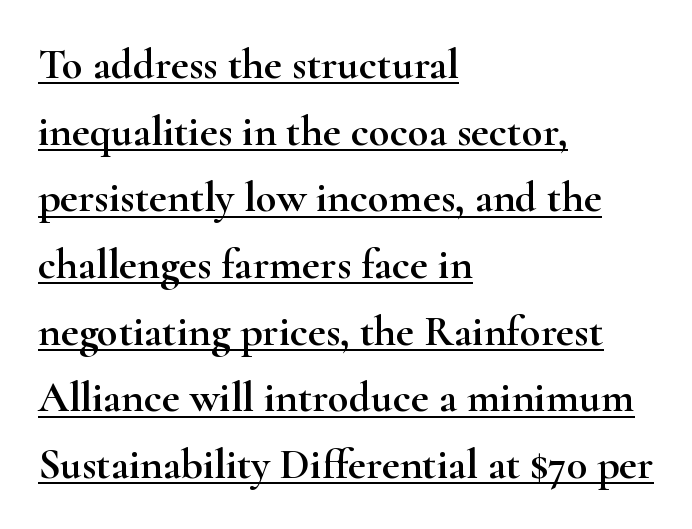
Each letter keeps its own natural width here, so spacing adapts to shape. The lettering is marked with a stroke running underneath it. This sample uses plain, unmodified letter spacing. In terms of posture, this sample is upright. Stroke terminals: seriffed.
